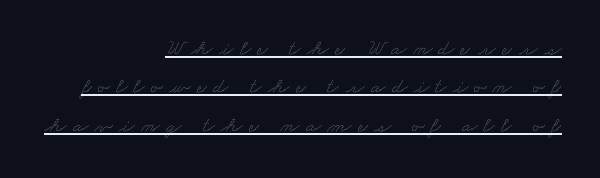
Q: Is the text bold? A: No.
Q: Is the text underlined? A: Yes.
Q: How is the paragraph aligned? A: Right-aligned.
Q: Is the spacing between letters normal or unusually wide? A: Unusually wide.
